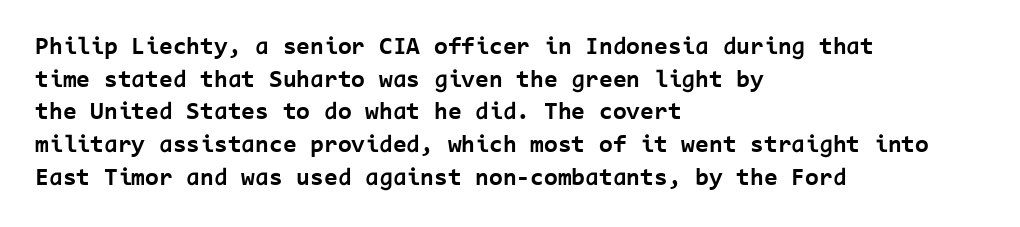
You could call the tracking neutral — neither tight nor loose. Ordinary non-slanted type is in use. Heavy, bold letterforms. Does the copy run flush right? No — it runs flush left. Regular leading.
